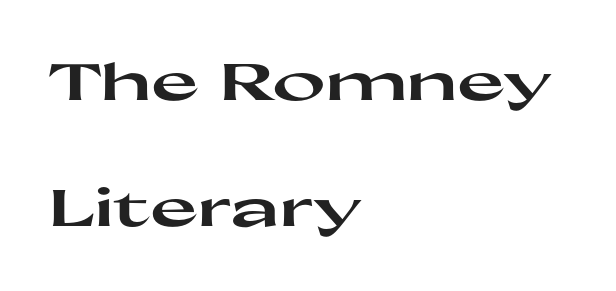
This is roman type, the default non-slanted kind. Note the varied advance widths — an 'i' is clearly narrower than an 'm'. Beneath every word, the page is bare. A student would call this left alignment; a typographer would say flush left, rag right.
